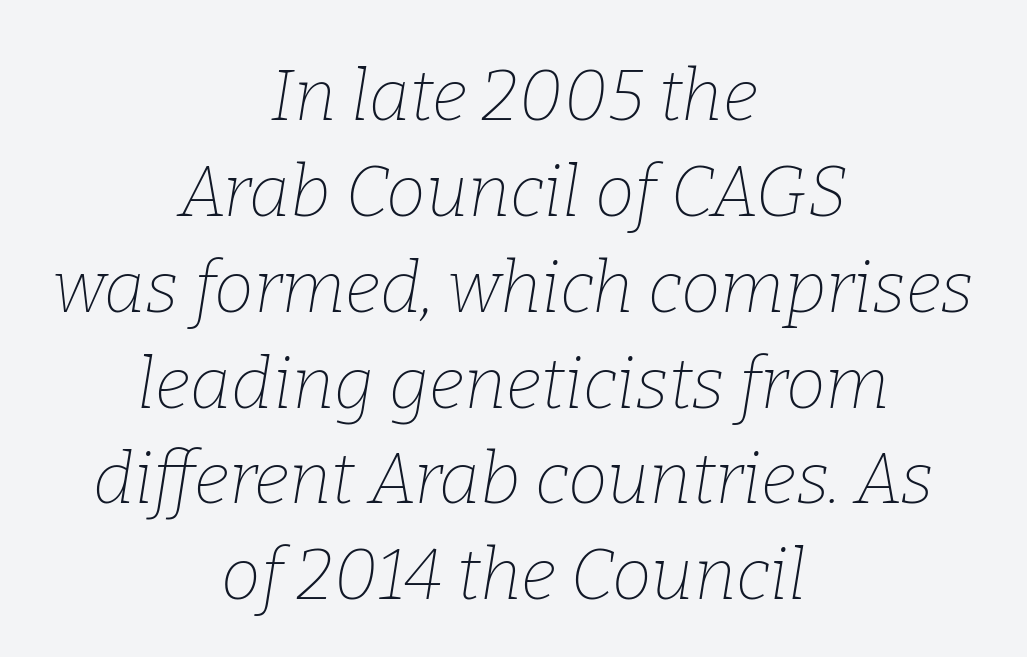
{"serif": "yes", "italic": "yes", "lean": "right", "slant_degrees": 9, "bold": "no", "weight": "thin", "width": "normal", "stroke_contrast": "low", "x_height": "medium", "monospaced": "no", "underline": "no", "align": "center", "line_spacing": "normal", "line_spacing_ratio": 1.35, "letter_spacing": "normal", "letter_spacing_em": 0.0, "glyph_px": 71}
